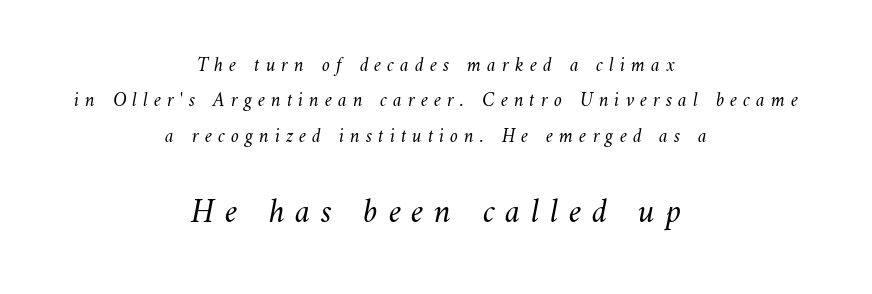
{"bold": "no", "weight": "light", "width": "normal", "stroke_contrast": "medium", "x_height": "small", "monospaced": "no", "underline": "no", "align": "center", "line_spacing_ratio": 1.77, "letter_spacing": "wide", "letter_spacing_em": 0.3, "larger_block": "second", "size_ratio": 1.75, "glyph_px": 35}
